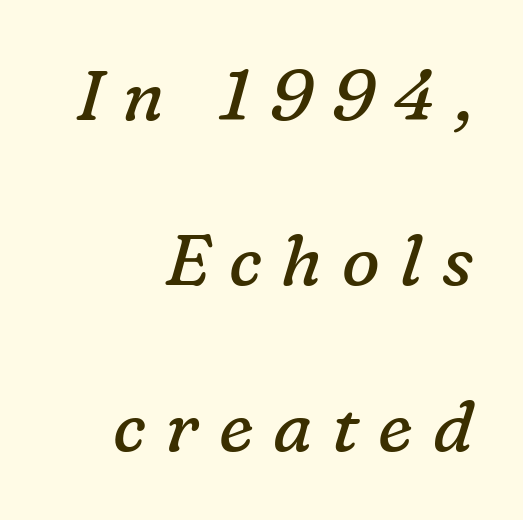
{"serif": "yes", "italic": "yes", "lean": "right", "slant_degrees": 16, "bold": "no", "weight": "regular", "width": "normal", "stroke_contrast": "low", "x_height": "medium", "monospaced": "no", "underline": "no", "align": "right", "line_spacing": "loose", "line_spacing_ratio": 2.33, "letter_spacing": "wide", "letter_spacing_em": 0.28, "glyph_px": 71}
